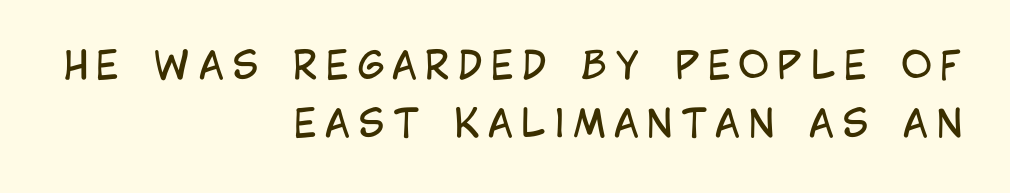
Q: Is the text bold? A: No.
Q: Is the text italic (slanted)? A: No, it is upright.
Q: Is the typeface a serif or a sans-serif typeface? A: Sans-serif.
Q: Is the text underlined? A: No.
Q: How is the paragraph aligned? A: Right-aligned.
Q: Is the spacing between letters normal or unusually wide? A: Unusually wide.
Q: Is the spacing between lines tight, normal or loose? A: Normal.
Q: Width (condensed, normal, or wide)? A: Condensed.
Q: Stroke contrast? A: Low.
Q: x-height? A: Large.
Q: Monospaced? A: No.
